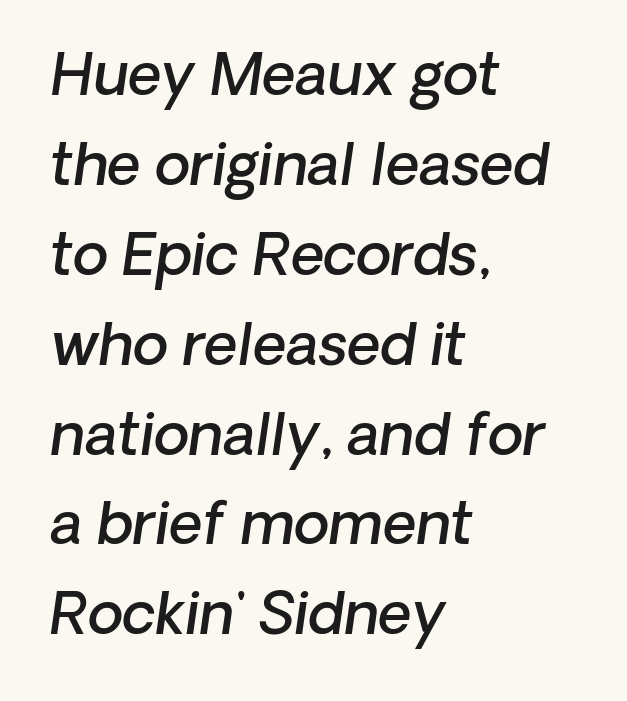
Teacher's note: observe the even left margin — that is flush-left alignment. A bit beefed up — I'd call it semibold rather than bold. The glyphs are unaccompanied by any horizontal stroke below them. This sample has the flowing, uneven cadence of proportional lettering. The lettering tilts uniformly, giving the passage an italic look.
